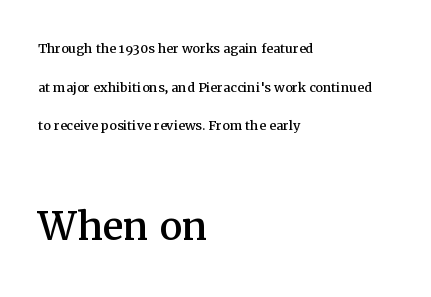
{"serif": "yes", "italic": "no", "width": "normal", "stroke_contrast": "medium", "x_height": "medium", "monospaced": "no", "underline": "no", "align": "left", "line_spacing": "loose", "line_spacing_ratio": 2.27, "letter_spacing": "normal", "letter_spacing_em": 0.0, "larger_block": "second", "size_ratio": 3.06, "glyph_px": 52}
